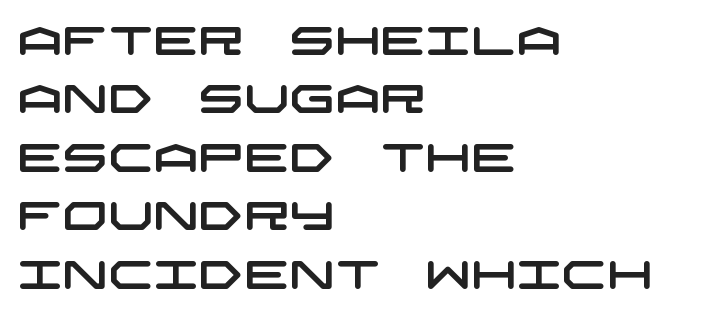
Q: Is the typeface a serif or a sans-serif typeface? A: Sans-serif.
Q: Is the text underlined? A: No.
Q: How is the paragraph aligned? A: Left-aligned.
Q: Is the spacing between letters normal or unusually wide? A: Normal.
Q: Is the spacing between lines tight, normal or loose? A: Normal.
Q: Width (condensed, normal, or wide)? A: Wide.
Q: Stroke contrast? A: Low.
Q: x-height? A: Large.
